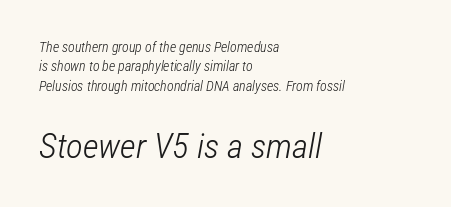
The image shows 35 px light, condensed type, italic (leaning right); set left-aligned, normal line spacing (1.39x), normal letter spacing, not underlined; the second (bottom) block is 2.5x larger; low stroke contrast and a medium x-height.
